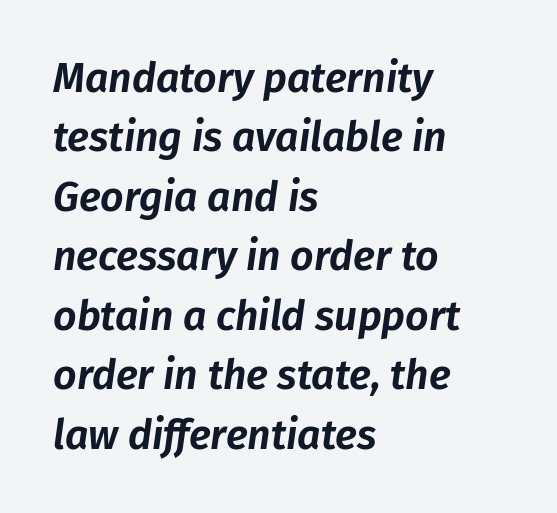
The image shows 41 px text type, italic (leaning right); set left-aligned, normal line spacing (1.45x), normal letter spacing, not underlined; low stroke contrast and a medium x-height.
